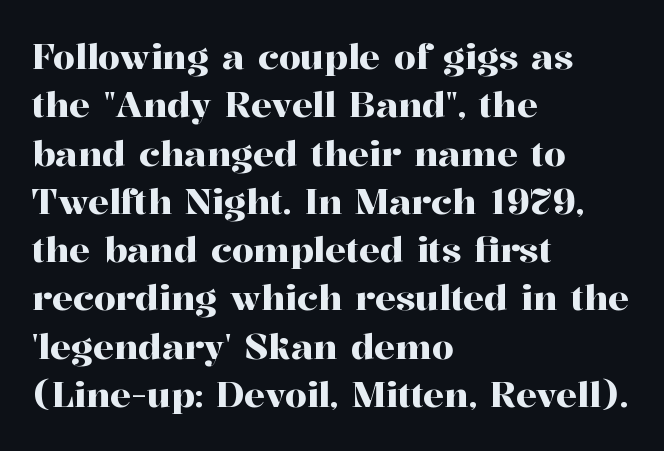
The image shows 35 px serif type, upright; set left-aligned, normal line spacing (1.38x), normal letter spacing, not underlined; high stroke contrast and a medium x-height.
